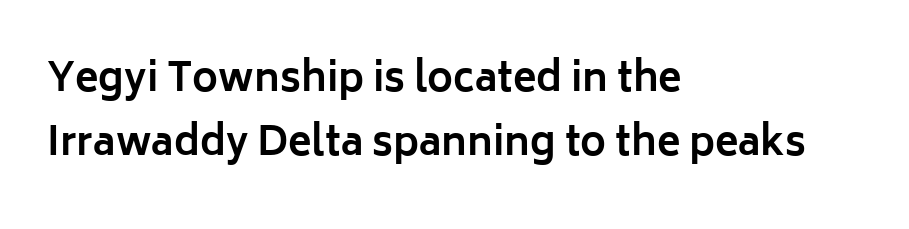
The image shows 39 px bold sans-serif type, upright; set left-aligned, normal line spacing (1.65x), normal letter spacing, not underlined; low stroke contrast and a medium x-height.
